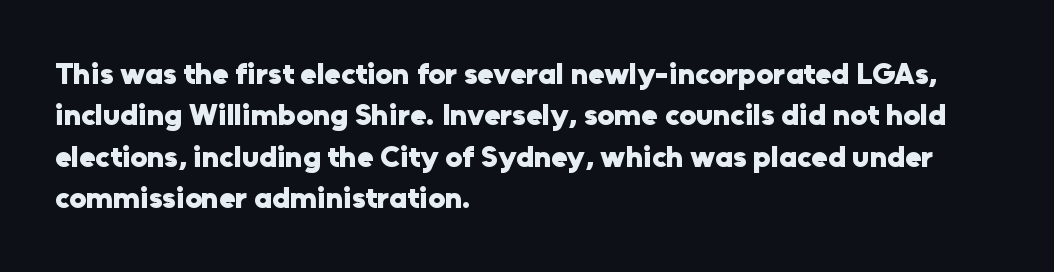
{"serif": "no", "italic": "no", "bold": "yes", "weight": "heavy", "width": "normal", "stroke_contrast": "low", "x_height": "medium", "monospaced": "no", "underline": "no", "align": "left", "line_spacing": "normal", "line_spacing_ratio": 1.38, "letter_spacing": "normal", "letter_spacing_em": 0.0, "glyph_px": 30}
